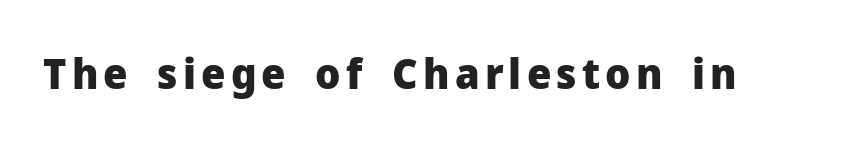
The image shows 43 px heavy sans-serif type, upright; set not underlined; low stroke contrast and a medium x-height.
